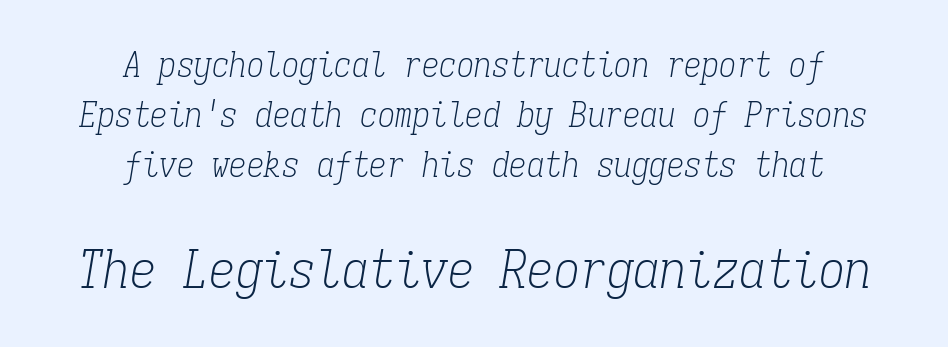
The image shows 53 px light, condensed serif type, italic (leaning right), monospaced; set centered, normal line spacing (1.43x), normal letter spacing, not underlined; the second (bottom) block is 1.51x larger; low stroke contrast and a medium x-height.
